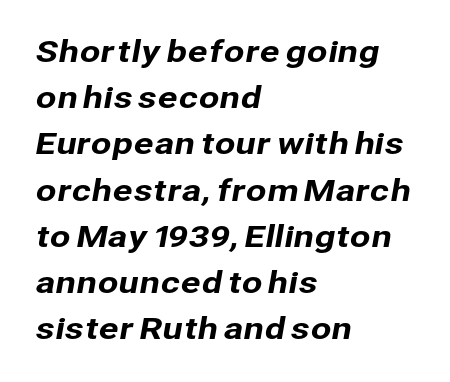
The image shows 30 px sans-serif type; set left-aligned, normal line spacing (1.54x), normal letter spacing, not underlined; low stroke contrast and a medium x-height.
